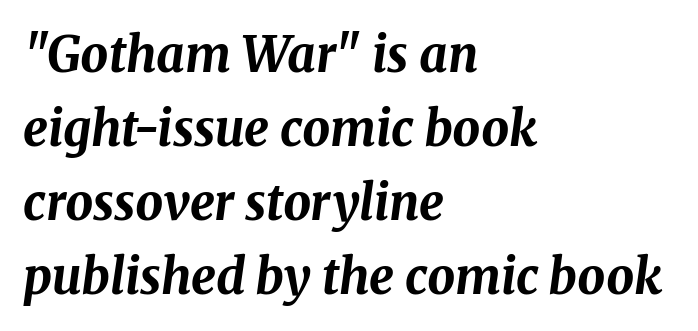
Q: Is the text bold? A: Yes.
Q: Is the text italic (slanted)? A: Yes, it leans right by about 8 degrees.
Q: Is the text underlined? A: No.
Q: How is the paragraph aligned? A: Left-aligned.
Q: Is the spacing between letters normal or unusually wide? A: Normal.
Q: Is the spacing between lines tight, normal or loose? A: Normal.
Q: Width (condensed, normal, or wide)? A: Normal.
Q: Stroke contrast? A: Medium.
Q: x-height? A: Medium.
Q: Monospaced? A: No.
